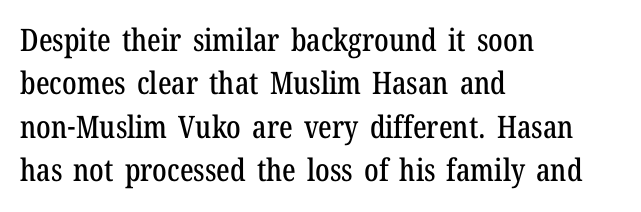
The horizontal fit of the characters is conventional and even. A student would call this left alignment; a typographer would say flush left, rag right. In terms of leading, this rendering sits right in the middle. Letters rest on an invisible, unmarked baseline. A typesetter would call this proportional, since set widths differ per character. Style check: upright.
